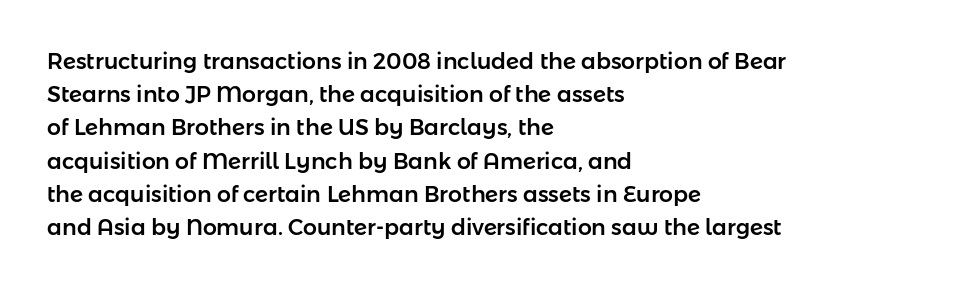
Q: Is the text italic (slanted)? A: No, it is upright.
Q: Is the text underlined? A: No.
Q: How is the paragraph aligned? A: Left-aligned.
Q: Is the spacing between letters normal or unusually wide? A: Normal.
Q: Is the spacing between lines tight, normal or loose? A: Normal.
